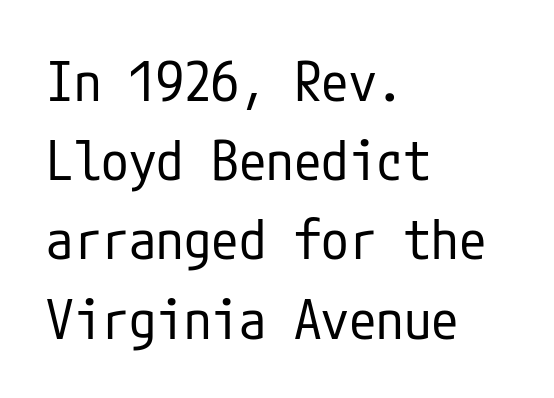
The image shows 55 px regular-weight, condensed sans-serif type, upright; set left-aligned, normal line spacing (1.44x), normal letter spacing, not underlined; low stroke contrast and a medium x-height.
